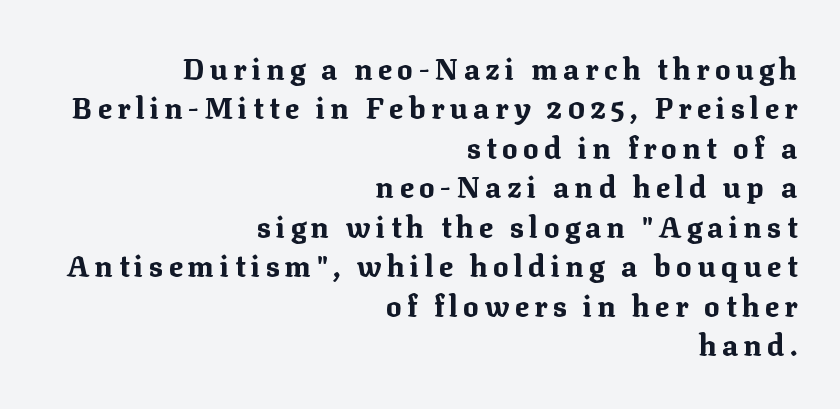
The image shows 29 px bold serif type, upright; set right-aligned, normal line spacing (1.36x), not underlined; medium stroke contrast and a medium x-height.
